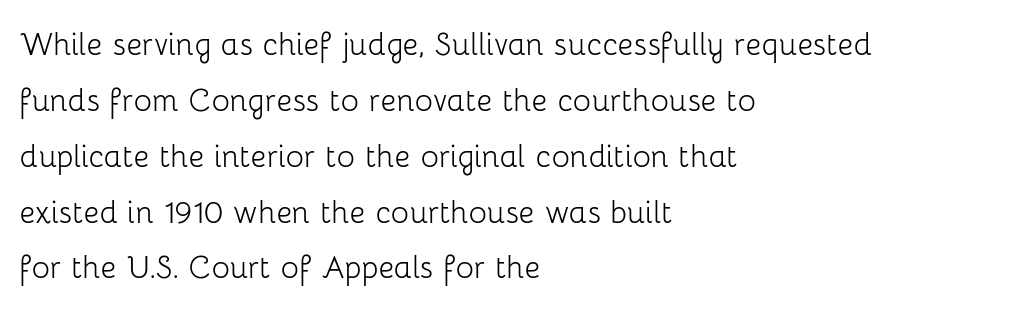
The image shows 38 px light sans-serif type, upright; set left-aligned, normal line spacing (1.47x), normal letter spacing, not underlined; low stroke contrast and a medium x-height.
